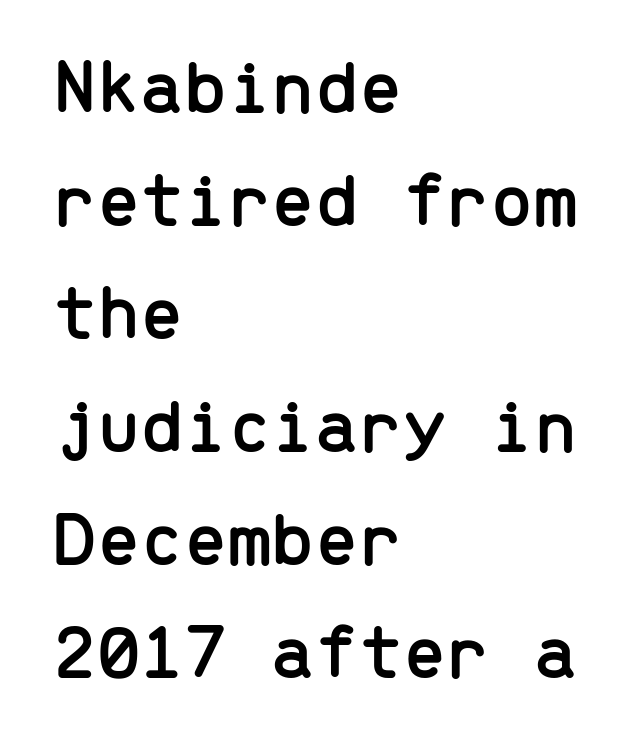
A roman cut, with each character standing at attention. The letters carry no serifs — their stems end cleanly without finishing strokes. Baseline-to-baseline distance is the conventional proportion of letter height. Fixed-width glyphs throughout — classic coding-font behaviour. The gaps between neighbouring characters are ordinary and unremarkable.
